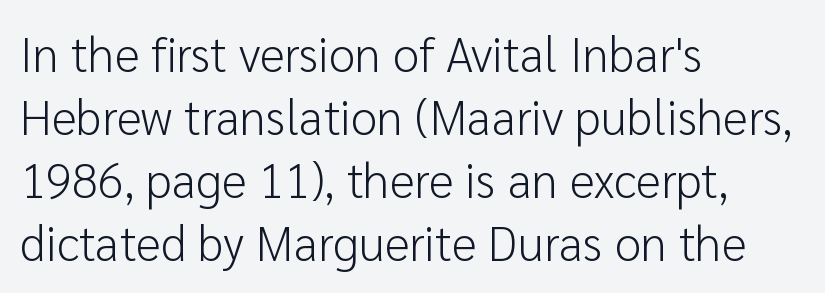
The image shows 48 px light sans-serif type, upright; set left-aligned, normal line spacing (1.31x), normal letter spacing, not underlined; low stroke contrast and a medium x-height.
